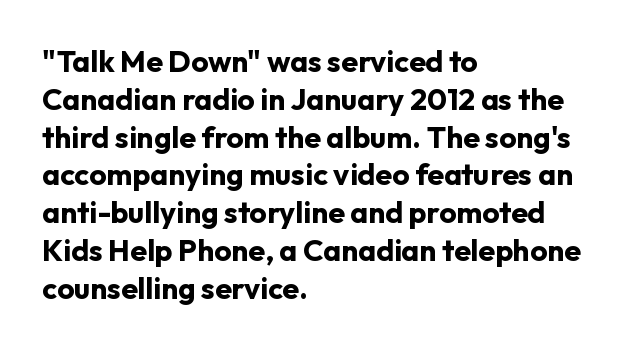
{"serif": "no", "italic": "no", "bold": "yes", "weight": "bold", "width": "normal", "stroke_contrast": "low", "x_height": "medium", "monospaced": "no", "underline": "no", "align": "left", "line_spacing": "normal", "line_spacing_ratio": 1.26, "letter_spacing": "normal", "letter_spacing_em": 0.0, "glyph_px": 30}
